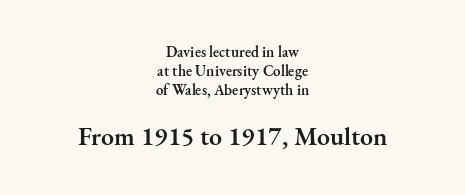
{"italic": "no", "bold": "semi", "underline": "no", "align": "center", "line_spacing": "normal", "line_spacing_ratio": 1.26, "letter_spacing": "normal", "letter_spacing_em": 0.0, "larger_block": "second", "size_ratio": 1.73, "glyph_px": 26}
